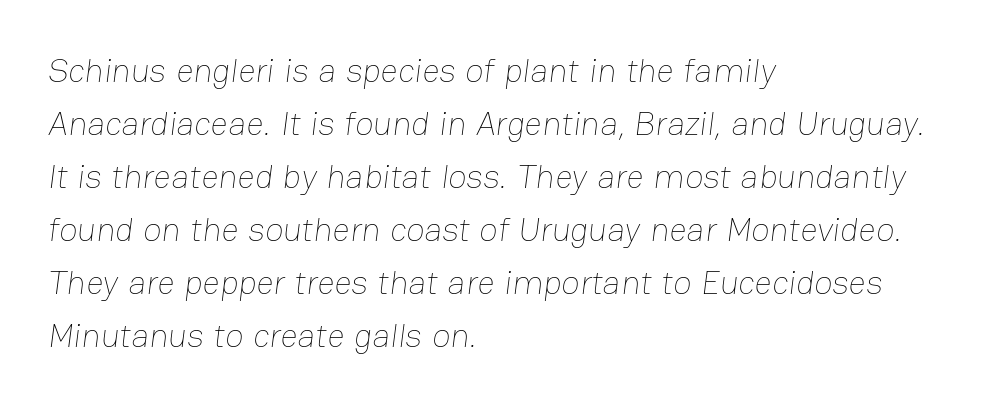
{"bold": "no", "weight": "thin", "width": "normal", "stroke_contrast": "low", "x_height": "medium", "monospaced": "no", "underline": "no", "align": "left", "line_spacing": "normal", "line_spacing_ratio": 1.56, "letter_spacing": "normal", "letter_spacing_em": 0.0, "glyph_px": 34}
